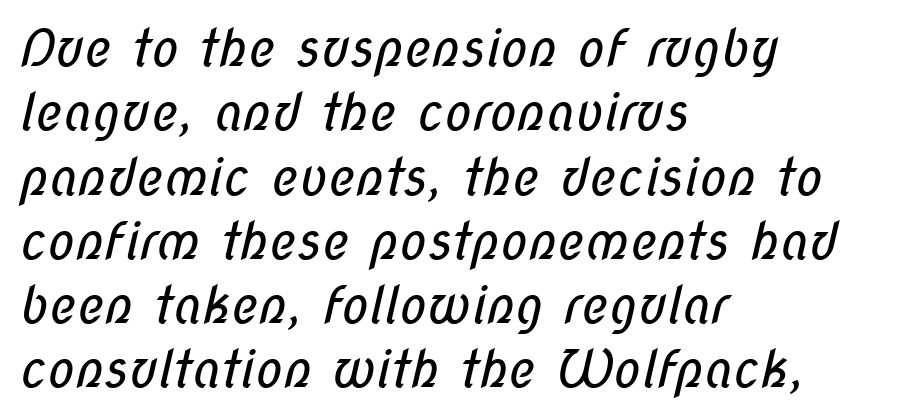
Decoration check: the copy has no underline. I'd call this a sans setting — the letters go barefoot. Leading: standard. Spacing verdict: proportional, widths tailored to each character.
